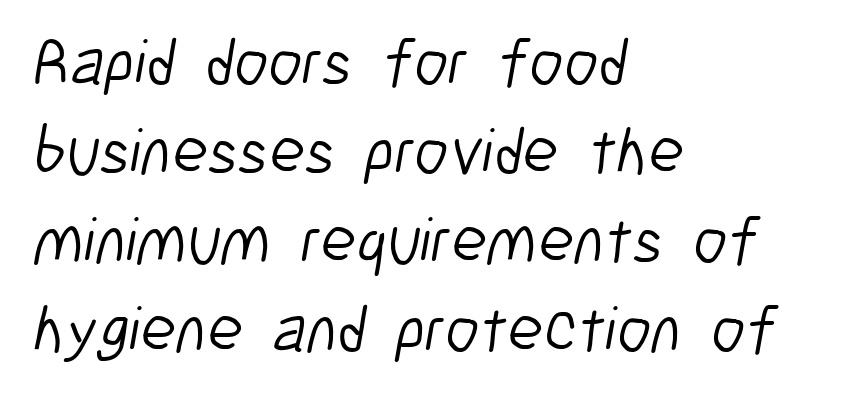
Leading matches the norm, producing a regular column. You could call the tracking neutral — neither tight nor loose. Leftover space on each line is placed entirely after the last word. Just letters on the line, the space beneath them empty. Serifs: no, the terminals of the letterforms are clean.
